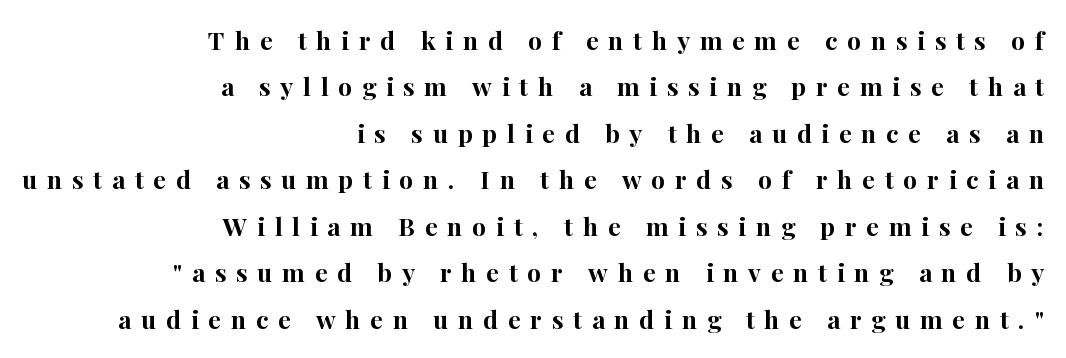
The image shows 25 px bold type, upright; set right-aligned, line spacing 1.86x, unusually wide letter spacing (+0.39 em), not underlined.
